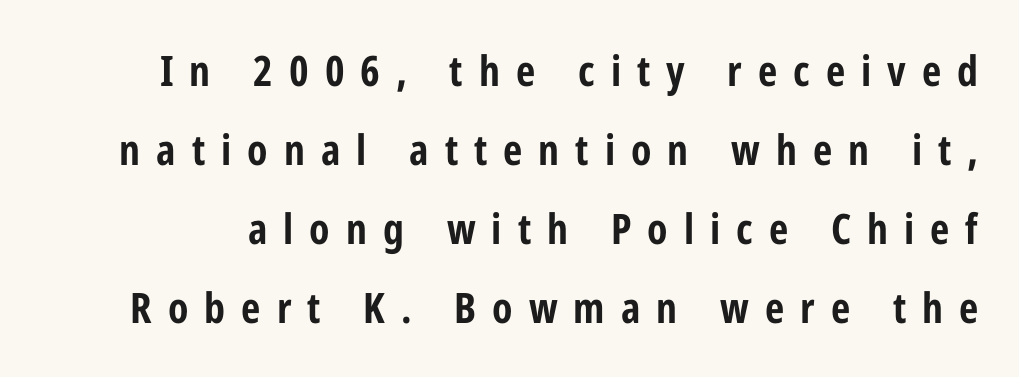
Q: Is the text bold? A: Yes.
Q: Is the text italic (slanted)? A: No, it is upright.
Q: Is the typeface a serif or a sans-serif typeface? A: Sans-serif.
Q: Is the text underlined? A: No.
Q: Is the spacing between letters normal or unusually wide? A: Unusually wide.
Q: Width (condensed, normal, or wide)? A: Condensed.
Q: Stroke contrast? A: Low.
Q: x-height? A: Medium.
Q: Monospaced? A: No.
